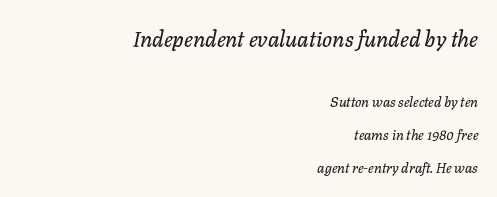
The image shows 22 px text type, italic (leaning right); set right-aligned, loose line spacing (2.36x), normal letter spacing, not underlined; the first (top) block is 1.57x larger.
